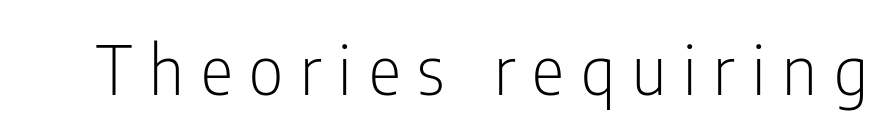
{"serif": "no", "italic": "no", "bold": "no", "weight": "light", "width": "condensed", "stroke_contrast": "low", "x_height": "medium", "monospaced": "no", "underline": "no", "letter_spacing": "wide", "letter_spacing_em": 0.25, "glyph_px": 68}
